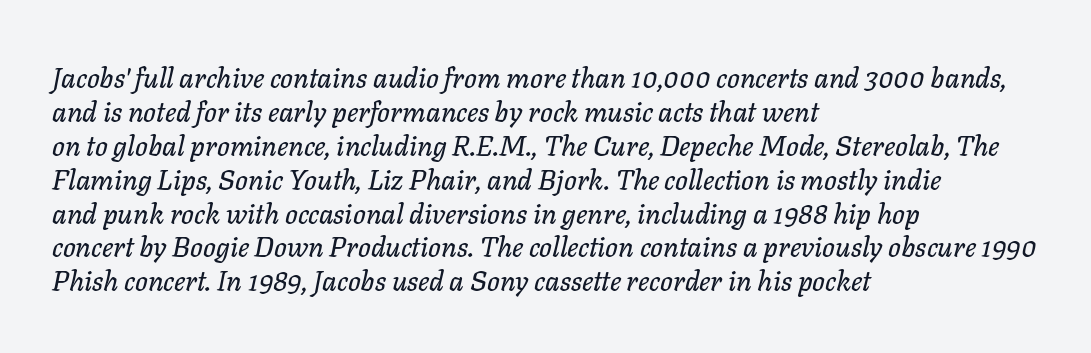
{"italic": "yes", "lean": "right", "slant_degrees": 11, "width": "normal", "stroke_contrast": "low", "x_height": "medium", "monospaced": "no", "underline": "no", "align": "left", "line_spacing_ratio": 1.21, "letter_spacing": "normal", "letter_spacing_em": 0.0, "glyph_px": 28}
